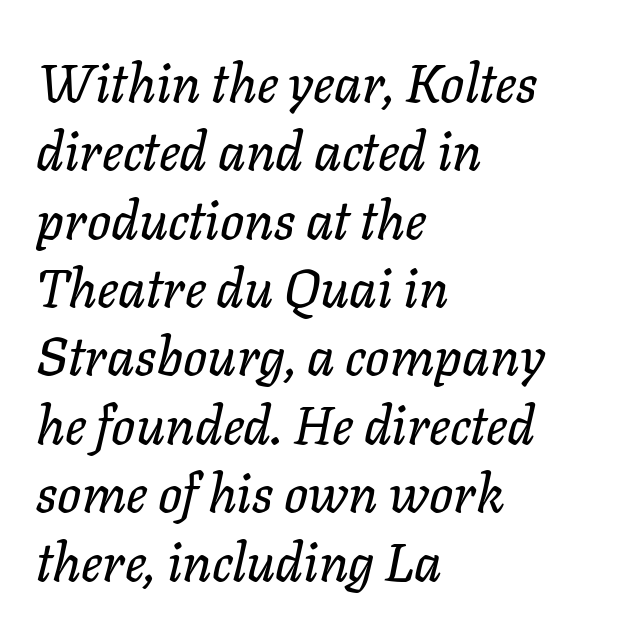
Q: Is the text italic (slanted)? A: Yes, it leans right by about 11 degrees.
Q: Is the text underlined? A: No.
Q: How is the paragraph aligned? A: Left-aligned.
Q: Is the spacing between letters normal or unusually wide? A: Normal.
Q: Is the spacing between lines tight, normal or loose? A: Normal.
Q: Width (condensed, normal, or wide)? A: Normal.
Q: Stroke contrast? A: Low.
Q: x-height? A: Medium.
Q: Monospaced? A: No.
